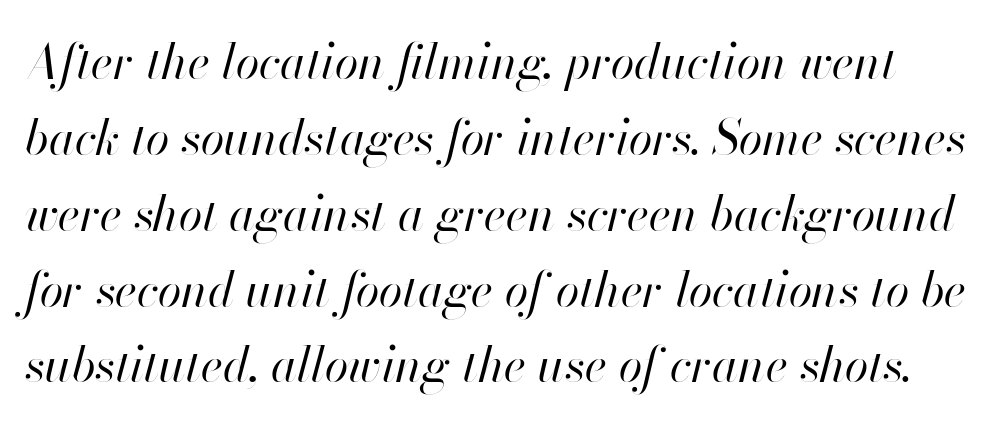
{"italic": "yes", "lean": "right", "slant_degrees": 13, "bold": "no", "weight": "regular", "width": "normal", "stroke_contrast": "high", "x_height": "small", "monospaced": "no", "underline": "no", "line_spacing": "normal", "line_spacing_ratio": 1.58, "letter_spacing": "normal", "letter_spacing_em": 0.0, "glyph_px": 48}
